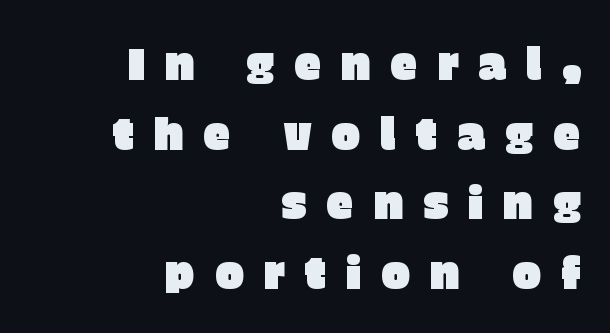
The characters display no serif detailing; their extremities are plain. Italic? Not at all — the glyphs are vertical. Here the glyphs are tracked loosely, breaking word shapes into spaced letters. You could not count columns in this text — the font is proportionally spaced. Only glyphs here, with clear space below each row. Vertical spacing — default.
